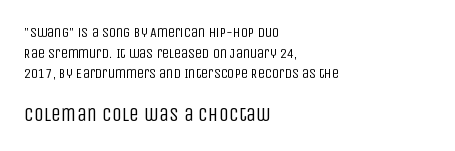
{"italic": "no", "bold": "no", "underline": "no", "align": "left", "line_spacing": "normal", "line_spacing_ratio": 1.47, "letter_spacing": "normal", "letter_spacing_em": 0.0, "larger_block": "second", "size_ratio": 1.43, "glyph_px": 20}
